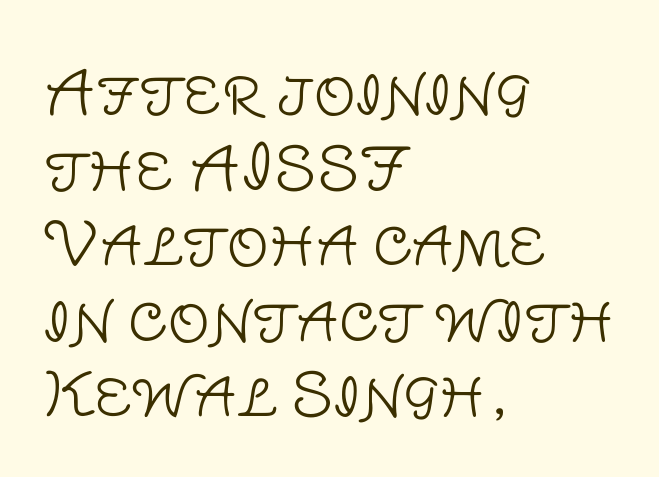
{"serif": "no", "bold": "no", "weight": "light", "width": "normal", "stroke_contrast": "low", "x_height": "large", "monospaced": "no", "underline": "no", "align": "left", "line_spacing": "normal", "line_spacing_ratio": 1.28, "letter_spacing": "normal", "letter_spacing_em": 0.0, "glyph_px": 59}
